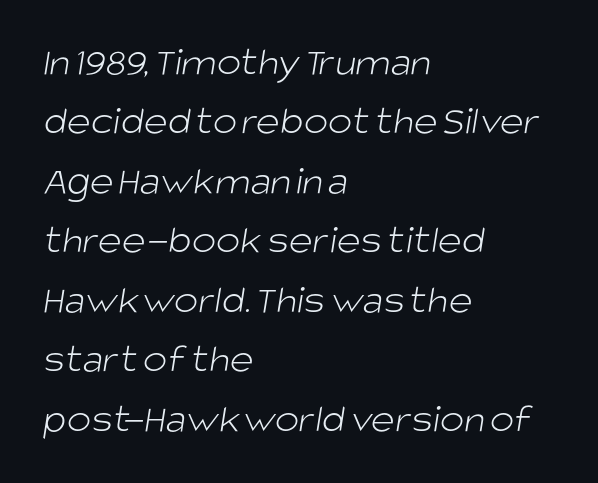
{"serif": "no", "bold": "no", "weight": "light", "width": "normal", "stroke_contrast": "low", "x_height": "large", "monospaced": "no", "underline": "no", "align": "left", "line_spacing": "normal", "line_spacing_ratio": 1.45, "letter_spacing": "normal", "letter_spacing_em": 0.0, "glyph_px": 41}
